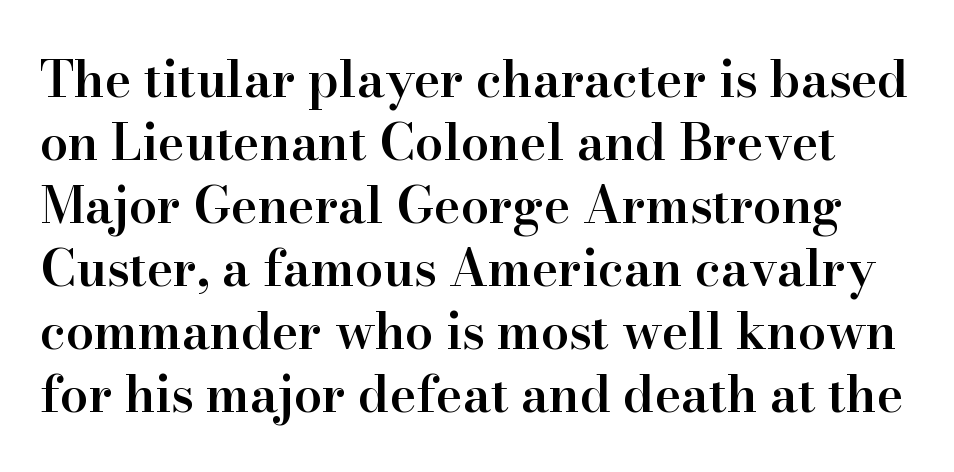
Q: Is the text bold? A: Semi-bold.
Q: Is the text italic (slanted)? A: No, it is upright.
Q: Is the typeface a serif or a sans-serif typeface? A: Serif.
Q: Is the text underlined? A: No.
Q: Is the spacing between letters normal or unusually wide? A: Normal.
Q: Is the spacing between lines tight, normal or loose? A: Normal.
Q: Width (condensed, normal, or wide)? A: Normal.
Q: Stroke contrast? A: High.
Q: x-height? A: Small.
Q: Monospaced? A: No.
